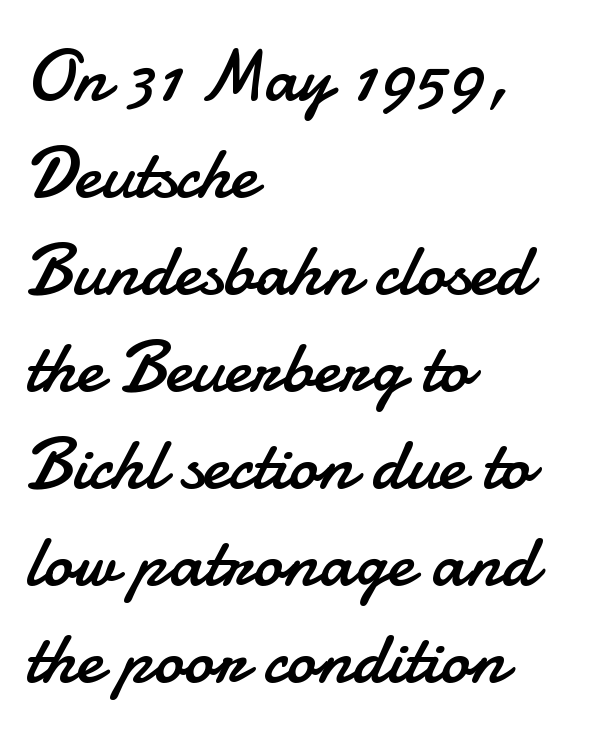
The image shows 74 px regular-weight sans-serif type; set left-aligned, normal line spacing (1.31x), normal letter spacing, not underlined; low stroke contrast and a small x-height.
